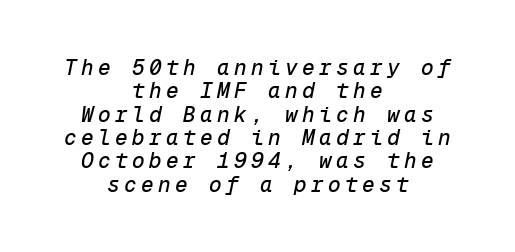
Q: Is the text italic (slanted)? A: Yes, it leans right by about 12 degrees.
Q: Is the text underlined? A: No.
Q: How is the paragraph aligned? A: Centered.
Q: Is the spacing between letters normal or unusually wide? A: Unusually wide.
Q: Is the spacing between lines tight, normal or loose? A: Tight.
